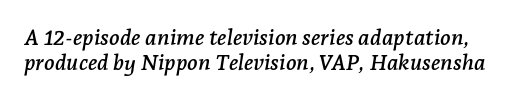
The strip under each line holds only bare page. Honestly, the letter spacing is just normal — you wouldn't notice it. There's an unmistakable incline to the writing here. Summary of vertical rhythm: compact, with narrow interline spacing.
